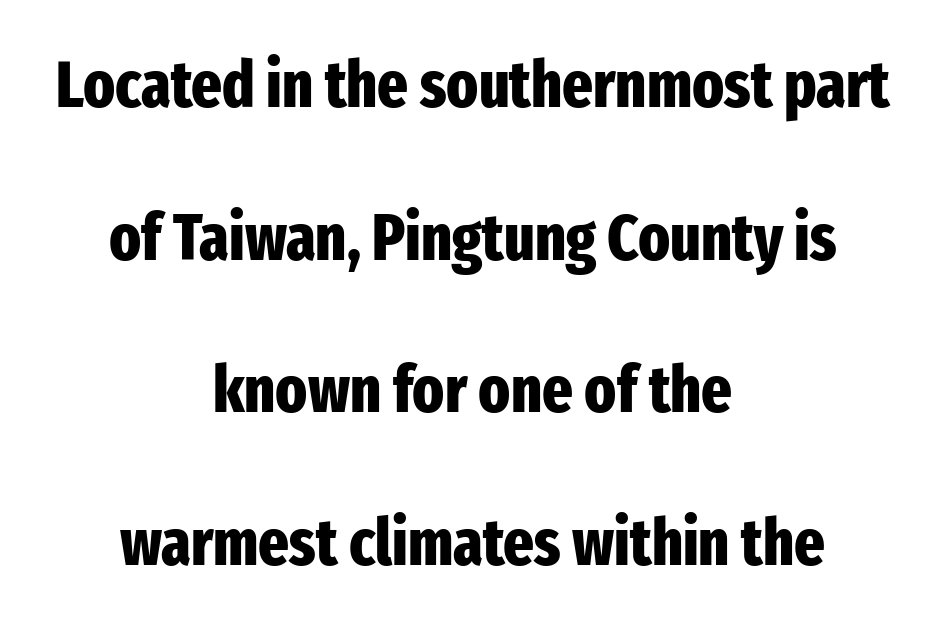
{"serif": "no", "italic": "no", "bold": "yes", "weight": "heavy", "width": "condensed", "stroke_contrast": "low", "x_height": "medium", "monospaced": "no", "underline": "no", "align": "center", "line_spacing": "loose", "line_spacing_ratio": 2.35, "letter_spacing": "normal", "letter_spacing_em": 0.0, "glyph_px": 65}
